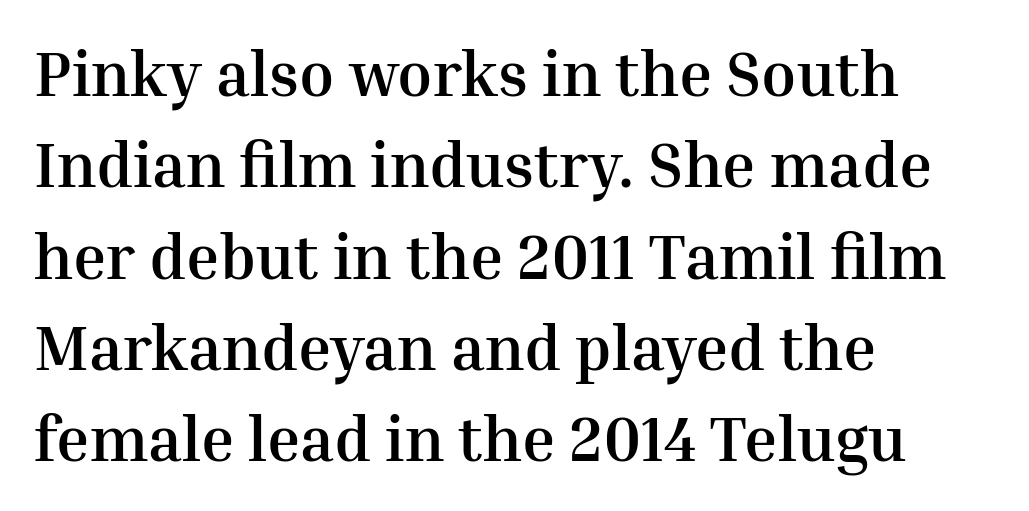
Plenty of ink on the page — the face is bold. Upright lettering throughout. The ragged edge is on the right, which tells us the setting is flush left. Students, note that the glyphs here touch the page at normal intervals.
